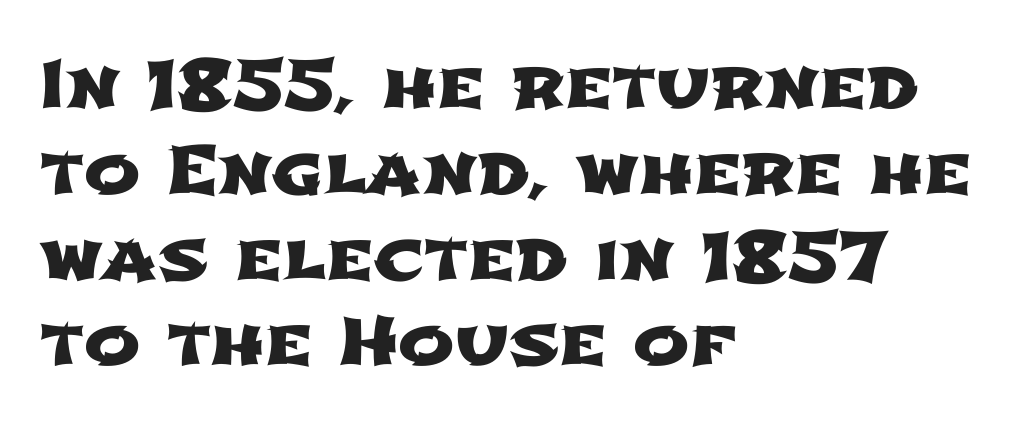
The baseline area is clear. A typesetter would call this leading conventional body-copy spacing. The text was rendered using a sans face with plain stroke endings. A typesetter would call this proportional, since set widths differ per character. The paragraph shown leans on its left margin. The gaps between neighbouring characters are ordinary and unremarkable.
